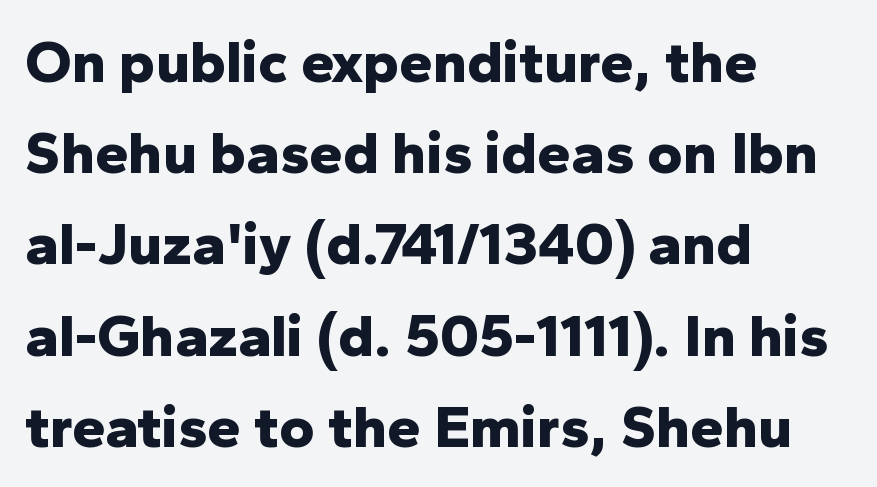
Q: Is the text bold? A: Yes.
Q: Is the text italic (slanted)? A: No, it is upright.
Q: Is the typeface a serif or a sans-serif typeface? A: Sans-serif.
Q: Is the text underlined? A: No.
Q: How is the paragraph aligned? A: Left-aligned.
Q: Is the spacing between letters normal or unusually wide? A: Normal.
Q: Is the spacing between lines tight, normal or loose? A: Normal.
Q: Width (condensed, normal, or wide)? A: Normal.
Q: Stroke contrast? A: Low.
Q: x-height? A: Medium.
Q: Monospaced? A: No.
